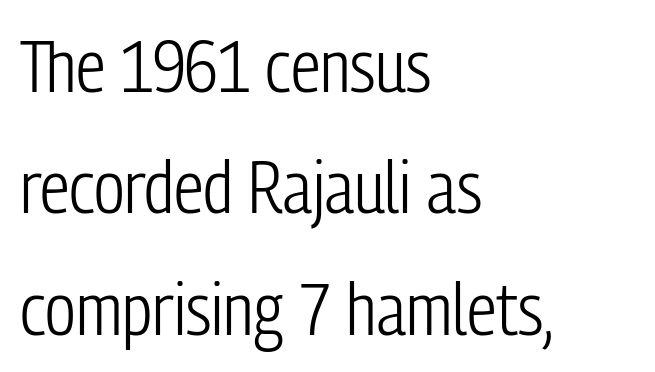
Is the stroke heavy? The answer is a plain regular-or-lighter. Think of a printed novel: that variable character pitch is what you see here. This sample is left-justified, so line endings fall wherever the words run out. Font category for this specimen: sans-serif. The font's upright variant was chosen for this text. Descenders hang freely into open space.
